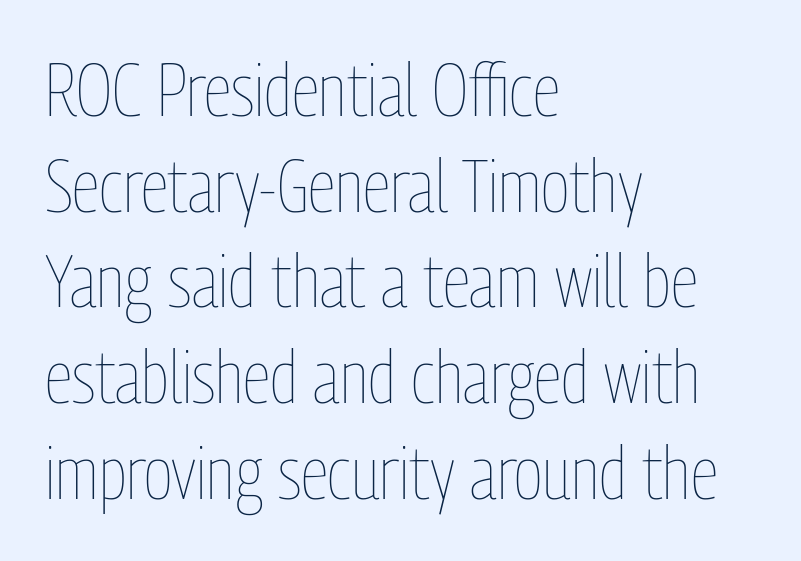
The image shows 73 px thin, condensed type, upright; set left-aligned, normal line spacing (1.31x), normal letter spacing, not underlined; low stroke contrast and a medium x-height.
